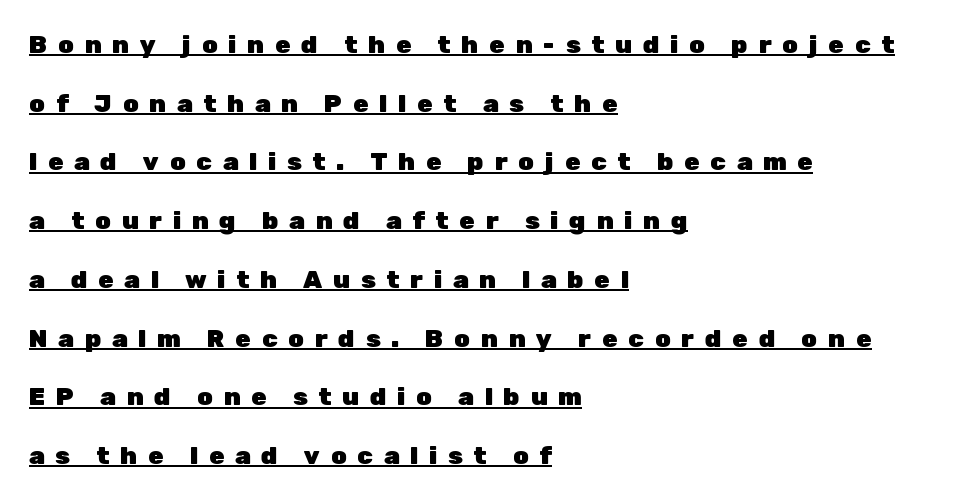
Q: Is the text bold? A: Yes.
Q: Is the text italic (slanted)? A: No, it is upright.
Q: Is the text underlined? A: Yes.
Q: How is the paragraph aligned? A: Left-aligned.
Q: Is the spacing between letters normal or unusually wide? A: Unusually wide.
Q: Is the spacing between lines tight, normal or loose? A: Loose.
